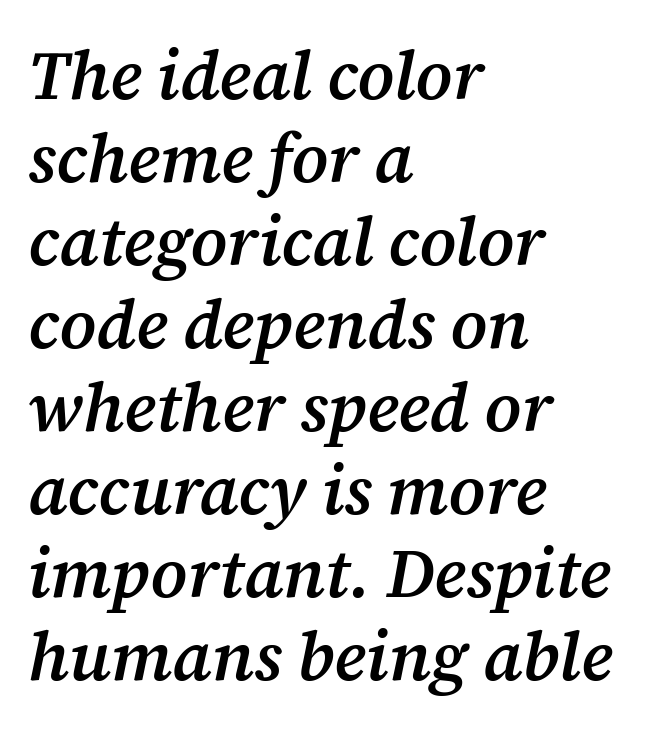
The image shows 68 px semibold serif type, italic (leaning right); set left-aligned, line spacing 1.22x, normal letter spacing, not underlined; medium stroke contrast and a medium x-height.
